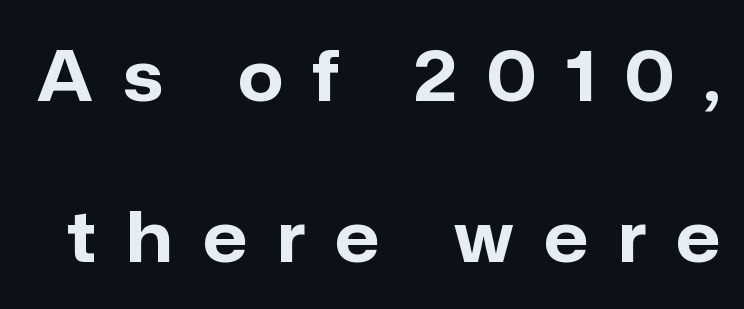
The image shows 70 px bold sans-serif type, upright; set loose line spacing (2.3x), unusually wide letter spacing (+0.43 em), not underlined; low stroke contrast and a medium x-height.
